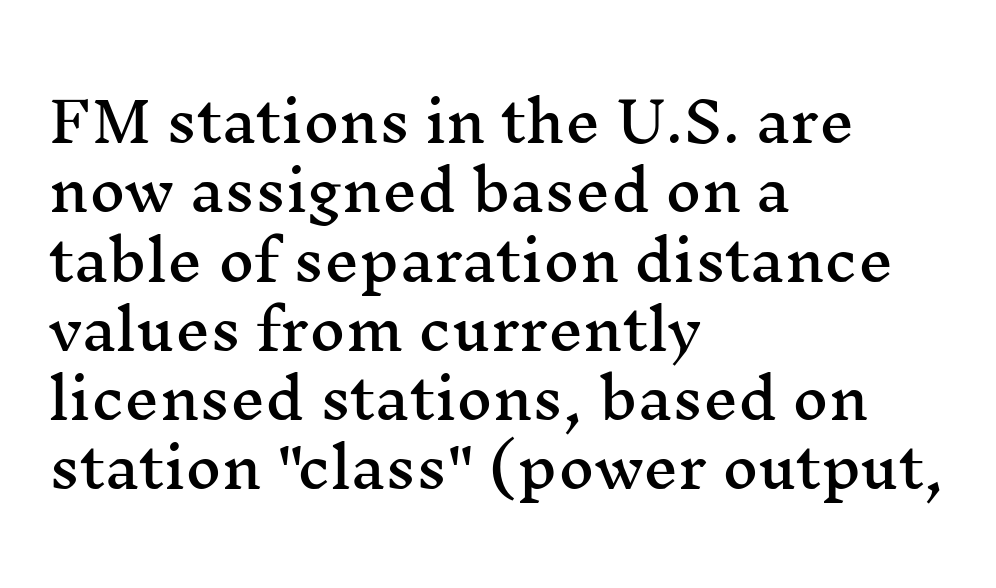
{"serif": "yes", "italic": "no", "width": "wide", "stroke_contrast": "medium", "x_height": "medium", "monospaced": "no", "underline": "no", "align": "left", "line_spacing": "normal", "line_spacing_ratio": 1.26, "letter_spacing": "normal", "letter_spacing_em": 0.0, "glyph_px": 55}
